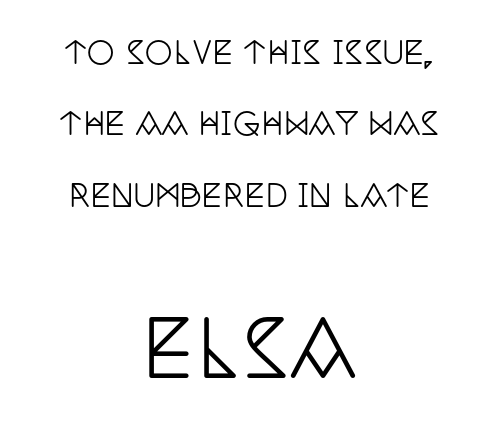
The image shows 77 px condensed serif type, upright; set centered, loose line spacing (2.3x), normal letter spacing, not underlined; the second (bottom) block is 2.48x larger; low stroke contrast and a large x-height.
